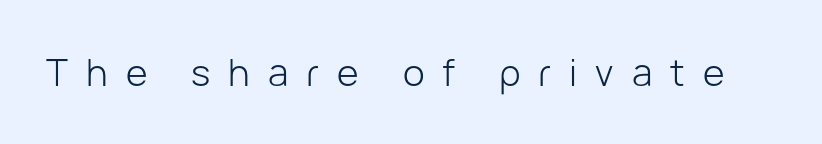
The image shows 37 px light sans-serif type, upright; set unusually wide letter spacing (+0.49 em), not underlined; low stroke contrast and a medium x-height.
